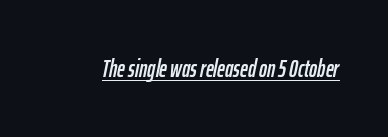
Every word sits above its own underline. Italic? Definitely — the glyphs are oblique. Tracking value appears to be zero — textbook default spacing.
